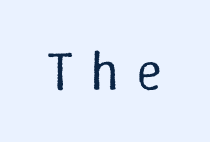
The strip under each line holds only bare page. Do the letters lean? They stand straight. Compared with a typical body face, this is equally light or lighter still. Here the designer chose a conventional face with non-uniform glyph widths. In terms of letterspacing, this is a distinctly airy, spread setting.
